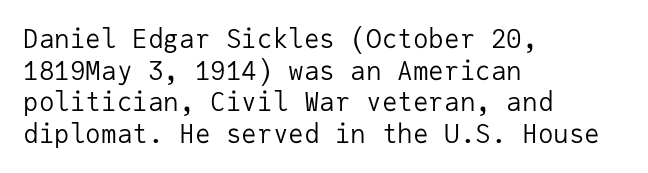
Q: Is the text bold? A: No.
Q: Is the text italic (slanted)? A: No, it is upright.
Q: Is the text underlined? A: No.
Q: How is the paragraph aligned? A: Left-aligned.
Q: Is the spacing between letters normal or unusually wide? A: Normal.
